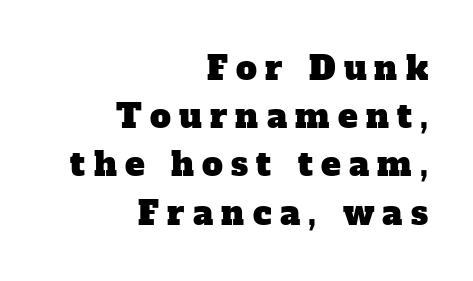
Q: Is the typeface a serif or a sans-serif typeface? A: Serif.
Q: Is the text underlined? A: No.
Q: How is the paragraph aligned? A: Right-aligned.
Q: Is the spacing between letters normal or unusually wide? A: Unusually wide.
Q: Is the spacing between lines tight, normal or loose? A: Normal.
Q: Width (condensed, normal, or wide)? A: Normal.
Q: Stroke contrast? A: Low.
Q: x-height? A: Medium.
Q: Monospaced? A: No.
